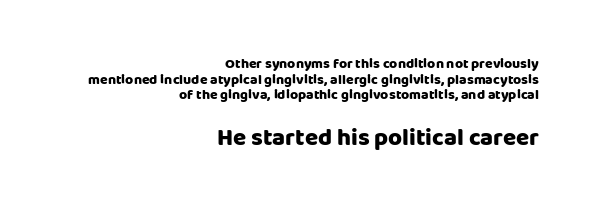
The image shows 24 px bold type, upright; set right-aligned, tight line spacing (1.11x), normal letter spacing, not underlined; the second (bottom) block is 1.71x larger.
